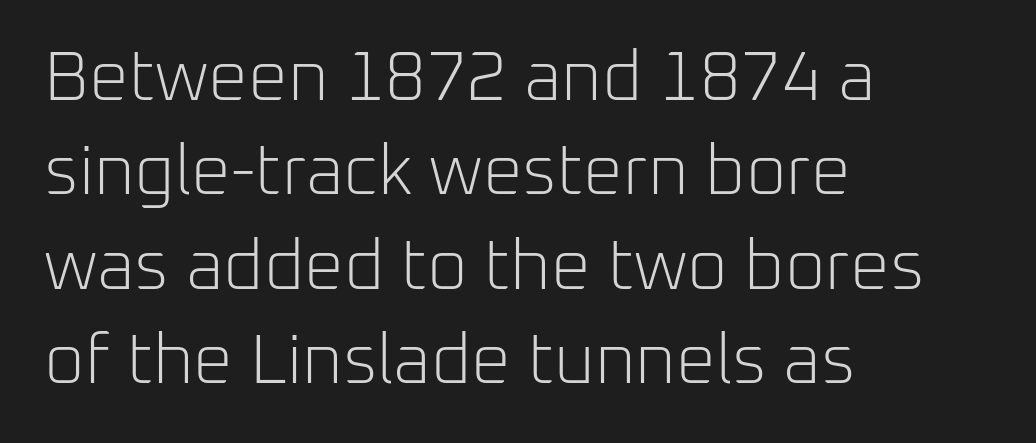
Q: Is the text bold? A: No.
Q: Is the text italic (slanted)? A: No, it is upright.
Q: Is the typeface a serif or a sans-serif typeface? A: Sans-serif.
Q: Is the text underlined? A: No.
Q: How is the paragraph aligned? A: Left-aligned.
Q: Is the spacing between letters normal or unusually wide? A: Normal.
Q: Is the spacing between lines tight, normal or loose? A: Normal.
Q: Width (condensed, normal, or wide)? A: Normal.
Q: Stroke contrast? A: Low.
Q: x-height? A: Medium.
Q: Monospaced? A: No.
